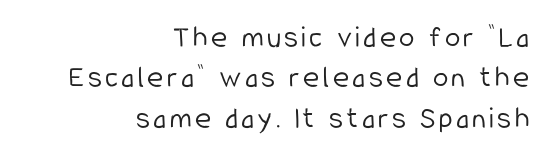
You could not count columns in this text — the font is proportionally spaced. The letters carry no serifs — their stems end cleanly without finishing strokes. This rendering features lettering with no underline. Regarding leading, the lines here are spaced in the standard way.
